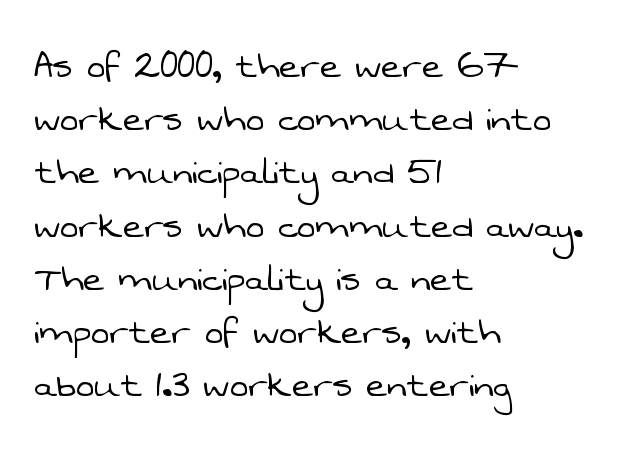
{"serif": "no", "bold": "no", "weight": "light", "width": "normal", "stroke_contrast": "low", "x_height": "medium", "monospaced": "no", "underline": "no", "align": "left", "line_spacing_ratio": 1.21, "letter_spacing": "normal", "letter_spacing_em": 0.0, "glyph_px": 44}
